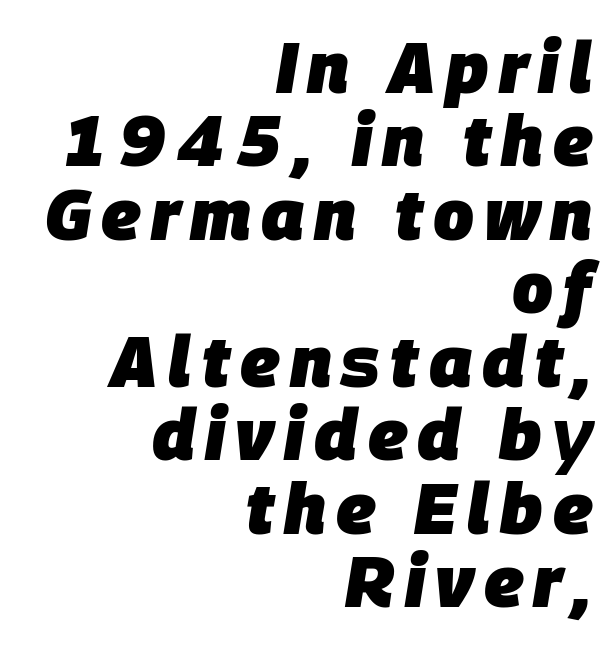
This is oblique type, the kind used for emphasis or titles. This sample is right-justified, so line beginnings fall wherever the words allow. A bare baseline throughout the passage. Each letter keeps its own natural width here, so spacing adapts to shape. Emphasis by weight is at full strength: bold. The leading is snug, giving the passage a crowded texture.
